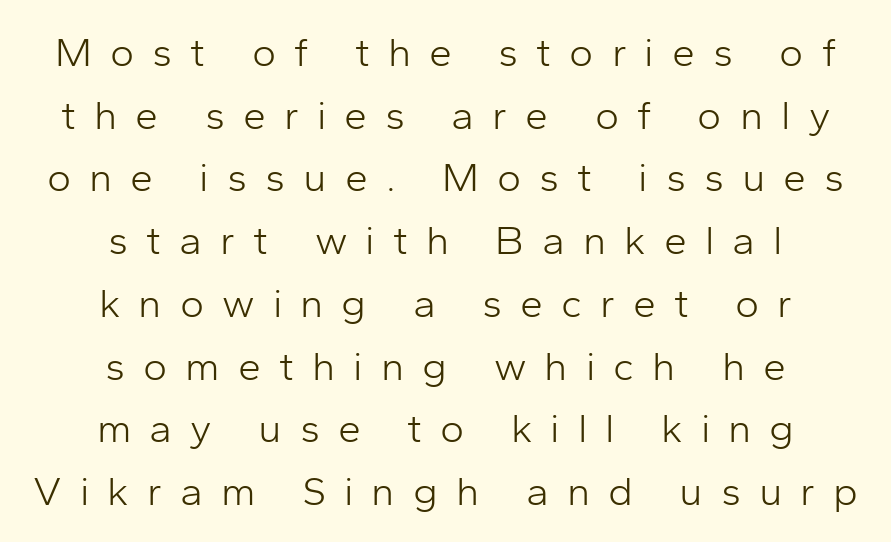
The image shows 41 px light sans-serif type, upright; set centered, normal line spacing (1.53x), unusually wide letter spacing (+0.44 em), not underlined; low stroke contrast and a medium x-height.
